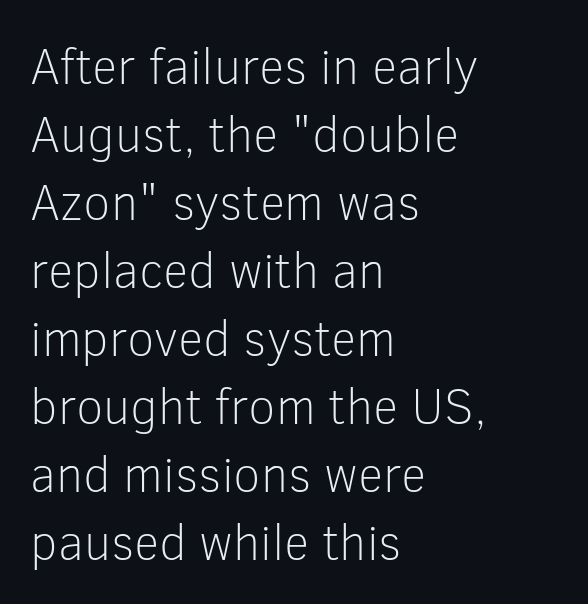
The image shows 50 px light sans-serif type, upright; set left-aligned, normal line spacing (1.36x), normal letter spacing, not underlined; low stroke contrast and a medium x-height.
